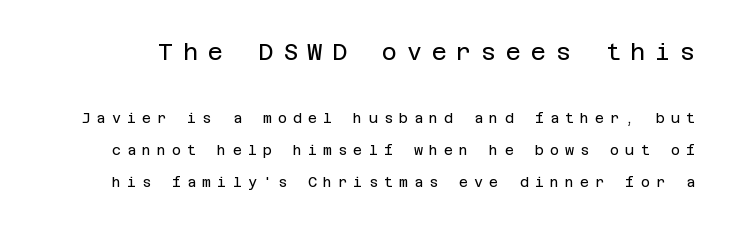
The image shows 23 px text type, upright; set loose line spacing (2.29x), unusually wide letter spacing (+0.43 em), not underlined; the first (top) block is 1.64x larger.
